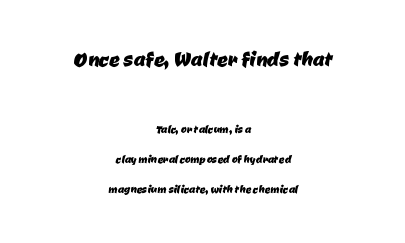
Note: larger setting up top, smaller setting below. Honestly, the rows look like they've been pulled way apart. Has an underline been added? It has not. Each line is balanced around a shared central axis.
